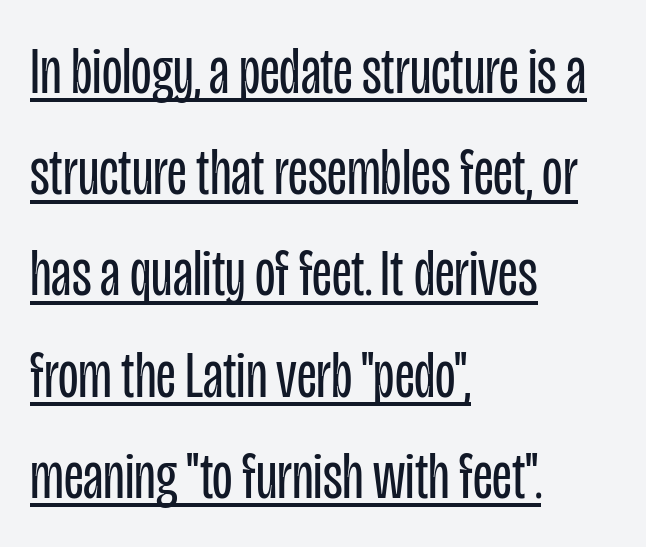
The rendering uses the underline text-decoration. The passage shown has conventional tracking throughout. Evenly set lines give the paragraph a standard silhouette. Classification — sans serif.
